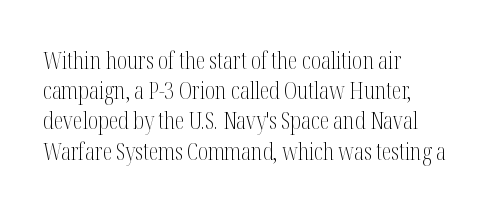
{"italic": "no", "bold": "no", "underline": "no", "align": "left", "line_spacing": "normal", "line_spacing_ratio": 1.26, "letter_spacing": "normal", "letter_spacing_em": 0.0, "glyph_px": 24}
